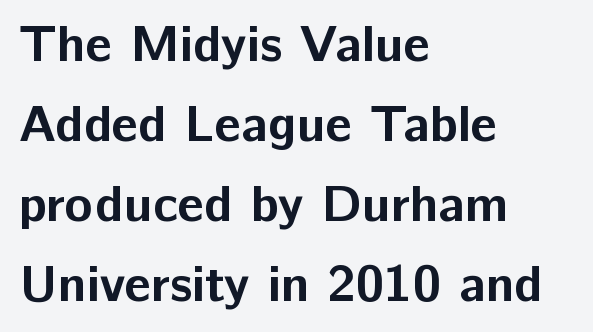
Letter spacing: default. These lines stack with their left ends in a neat column. The font family rendered here belongs to the sans-serif group. Each row of text sits above clean, open space. The letters advance in unequal steps, a hallmark of proportional type. One glance says typical: line gaps are just what's usual.
